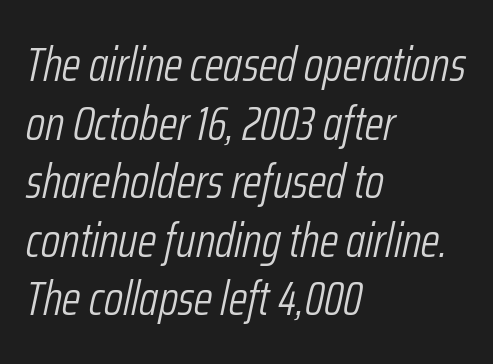
It's the slanting kind of type. The lines are quadded left. Honestly, the letter spacing is just normal — you wouldn't notice it. Stroke thickness stays within the range of a standard reading face or lighter.
